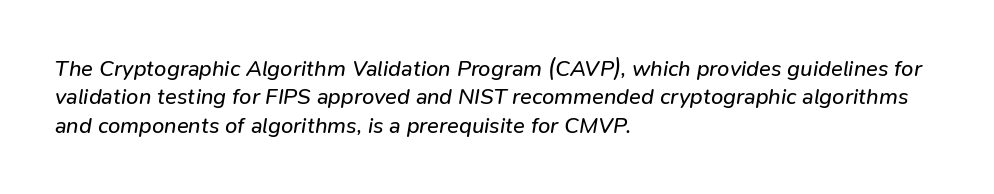
Q: Is the text bold? A: No.
Q: Is the text italic (slanted)? A: Yes, it leans right by about 9 degrees.
Q: Is the text underlined? A: No.
Q: How is the paragraph aligned? A: Left-aligned.
Q: Is the spacing between letters normal or unusually wide? A: Normal.
Q: Is the spacing between lines tight, normal or loose? A: Normal.
